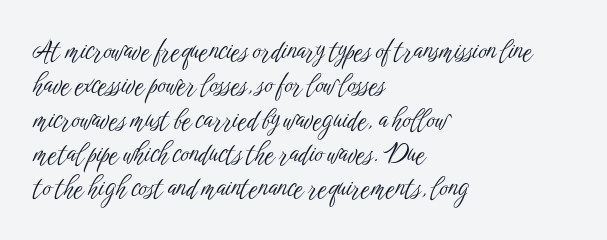
{"bold": "no", "underline": "no", "align": "left", "line_spacing": "normal", "line_spacing_ratio": 1.32, "letter_spacing": "normal", "letter_spacing_em": 0.0, "glyph_px": 26}
